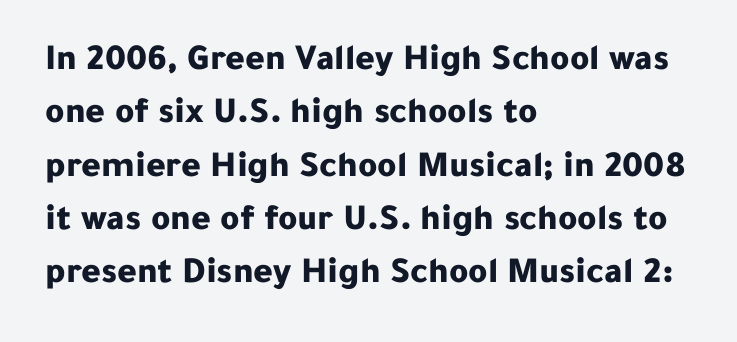
{"serif": "no", "italic": "no", "bold": "yes", "weight": "bold", "width": "normal", "stroke_contrast": "low", "x_height": "medium", "monospaced": "no", "underline": "no", "align": "left", "line_spacing": "normal", "line_spacing_ratio": 1.44, "letter_spacing": "normal", "letter_spacing_em": 0.0, "glyph_px": 37}
